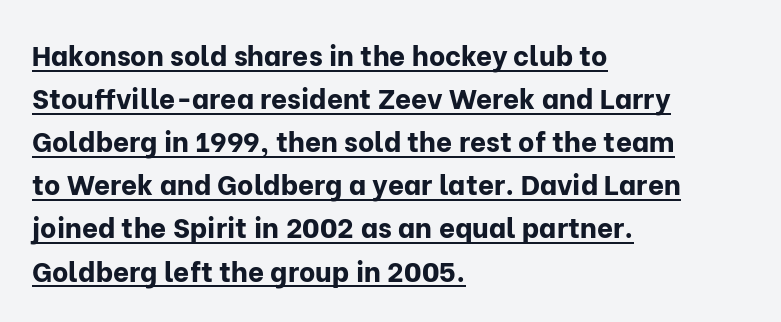
The image shows 28 px bold sans-serif type, upright; set left-aligned, normal line spacing (1.54x), normal letter spacing, underlined; low stroke contrast and a medium x-height.
